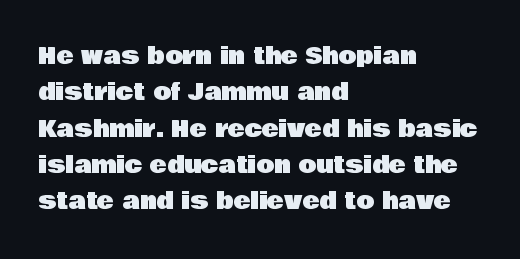
{"italic": "no", "underline": "no", "align": "left", "line_spacing": "normal", "line_spacing_ratio": 1.58, "letter_spacing": "normal", "letter_spacing_em": 0.0, "glyph_px": 23}
